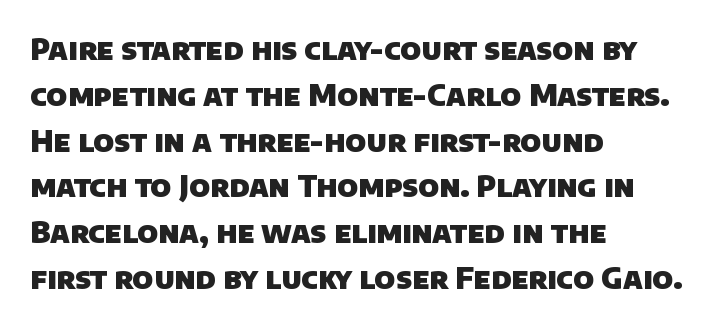
Tracking value appears to be zero — textbook default spacing. Does the copy run flush right? No — it runs flush left. Caption: bold face, heavy strokes. Vertically, the passage feels balanced, rows spaced as you'd expect. This sample has the flowing, uneven cadence of proportional lettering. The font family rendered here belongs to the sans-serif group.
